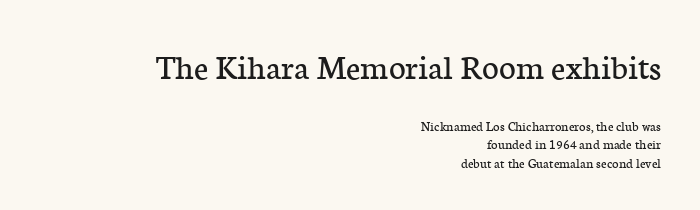
The image shows 36 px regular-weight serif type, upright; set right-aligned, normal line spacing (1.31x), normal letter spacing, not underlined; the first (top) block is 2.57x larger; low stroke contrast and a medium x-height.
